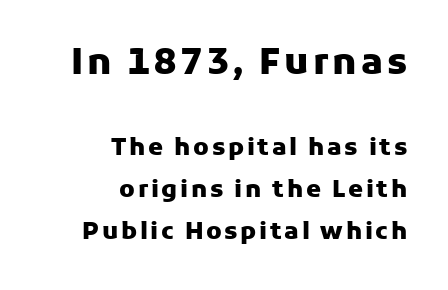
Chunky letters — that's bold for sure. Quick note: underline off. This rendering uses right alignment, leaving the left contour irregular. The type family on display is of the sans-serif kind.
